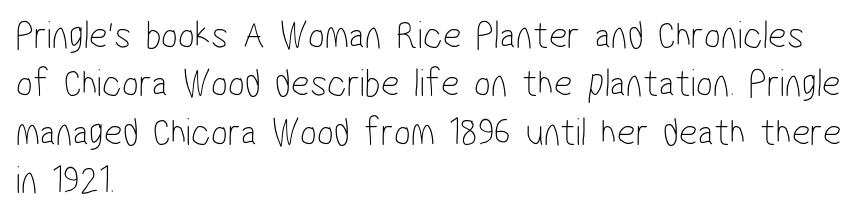
The image shows 40 px thin, condensed sans-serif type; set left-aligned, line spacing 1.21x, normal letter spacing, not underlined; low stroke contrast and a medium x-height.
